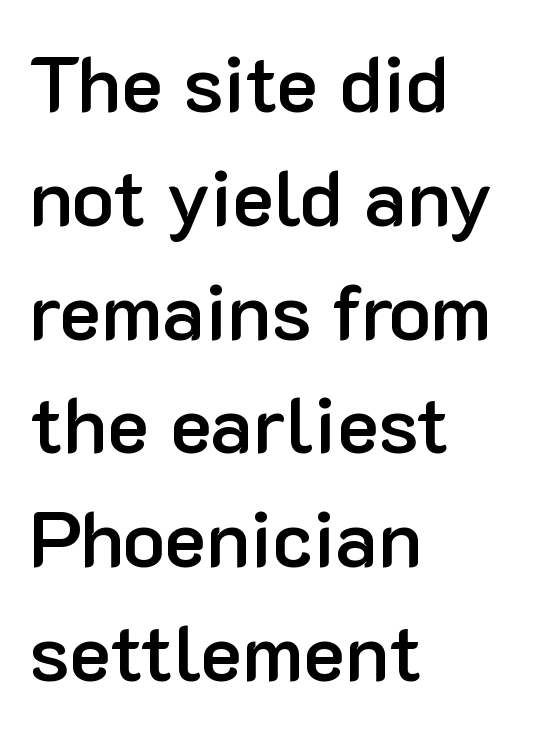
{"serif": "no", "italic": "no", "bold": "semi", "weight": "semibold", "width": "normal", "stroke_contrast": "low", "x_height": "medium", "monospaced": "no", "underline": "no", "align": "left", "line_spacing": "normal", "line_spacing_ratio": 1.44, "letter_spacing": "normal", "letter_spacing_em": 0.0, "glyph_px": 79}
